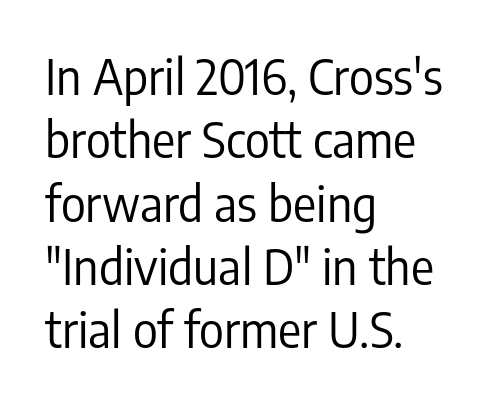
{"serif": "no", "italic": "no", "bold": "no", "weight": "regular", "width": "condensed", "stroke_contrast": "low", "x_height": "medium", "monospaced": "no", "underline": "no", "align": "left", "line_spacing": "normal", "line_spacing_ratio": 1.32, "letter_spacing": "normal", "letter_spacing_em": 0.0, "glyph_px": 48}
